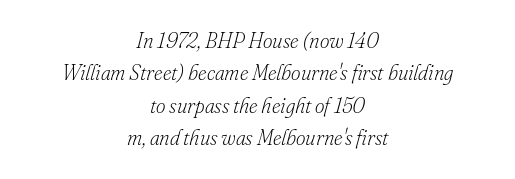
Bare-footed words on every line. Baseline-to-baseline distance is the conventional proportion of letter height. Caption: standard tracking, unaltered. When letters slant like this, we call the style italic.
